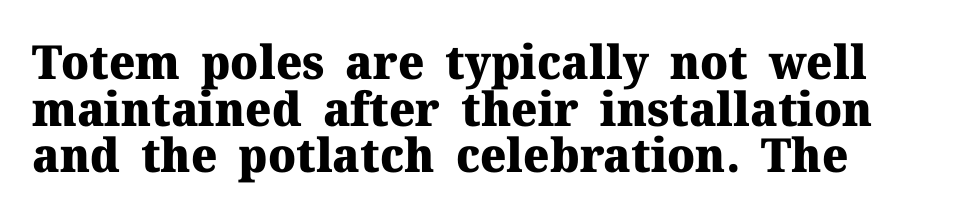
Q: Is the text bold? A: Yes.
Q: Is the text italic (slanted)? A: No, it is upright.
Q: Is the typeface a serif or a sans-serif typeface? A: Serif.
Q: Is the text underlined? A: No.
Q: How is the paragraph aligned? A: Left-aligned.
Q: Is the spacing between letters normal or unusually wide? A: Normal.
Q: Is the spacing between lines tight, normal or loose? A: Tight.
Q: Width (condensed, normal, or wide)? A: Normal.
Q: Stroke contrast? A: Medium.
Q: x-height? A: Medium.
Q: Monospaced? A: No.
